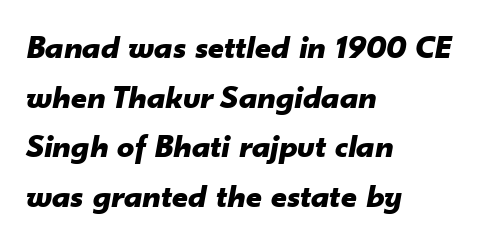
{"italic": "yes", "lean": "right", "slant_degrees": 10, "bold": "yes", "weight": "bold", "width": "normal", "stroke_contrast": "low", "x_height": "small", "monospaced": "no", "underline": "no", "align": "left", "line_spacing": "normal", "line_spacing_ratio": 1.46, "letter_spacing": "normal", "letter_spacing_em": 0.0, "glyph_px": 34}
